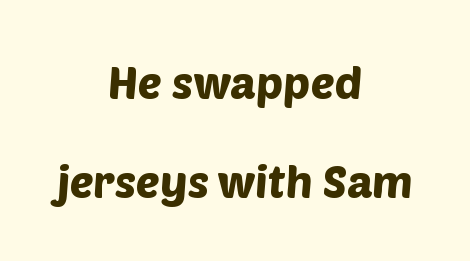
Compared with typical paragraphs, the rows here are farther apart. Tracking here is standard; glyphs follow each other at the usual distance. The font family rendered here belongs to the sans-serif group. Both edges are ragged and mirror each other, which tells us the setting is centered. Honestly, there is no underline to notice here at all.
